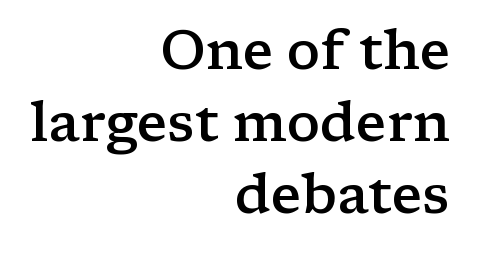
Q: Is the text bold? A: Semi-bold.
Q: Is the text italic (slanted)? A: No, it is upright.
Q: Is the typeface a serif or a sans-serif typeface? A: Serif.
Q: Is the text underlined? A: No.
Q: How is the paragraph aligned? A: Right-aligned.
Q: Is the spacing between letters normal or unusually wide? A: Normal.
Q: Is the spacing between lines tight, normal or loose? A: Normal.
Q: Width (condensed, normal, or wide)? A: Wide.
Q: Stroke contrast? A: Low.
Q: x-height? A: Medium.
Q: Monospaced? A: No.
